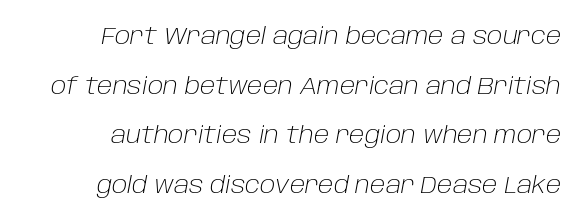
The zone under the glyphs is completely vacant. On a weight scale, this lands at 450 or below. Regarding leading, the lines here are spaced well apart. The tracking reads as untouched default to a designer's eye. Tall strokes in this sample are angled rather than plumb.
